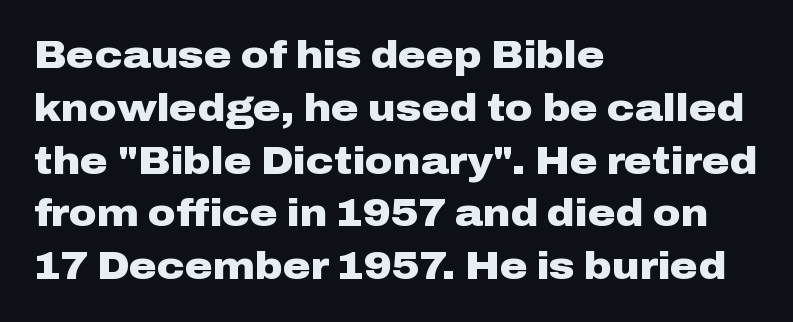
{"serif": "no", "italic": "no", "bold": "yes", "weight": "heavy", "width": "wide", "stroke_contrast": "low", "x_height": "medium", "monospaced": "no", "underline": "no", "align": "left", "line_spacing": "normal", "line_spacing_ratio": 1.39, "letter_spacing": "normal", "letter_spacing_em": 0.0, "glyph_px": 38}
